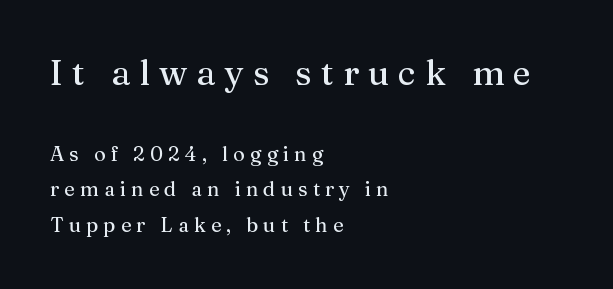
Q: Is the text italic (slanted)? A: No, it is upright.
Q: Is the typeface a serif or a sans-serif typeface? A: Serif.
Q: Is the text underlined? A: No.
Q: How is the paragraph aligned? A: Left-aligned.
Q: Is the spacing between letters normal or unusually wide? A: Unusually wide.
Q: Which block of text is set in a larger size, the first (top) or the second (bottom)? A: The first (top) one.
Q: Width (condensed, normal, or wide)? A: Normal.
Q: Stroke contrast? A: Medium.
Q: x-height? A: Medium.
Q: Monospaced? A: No.
